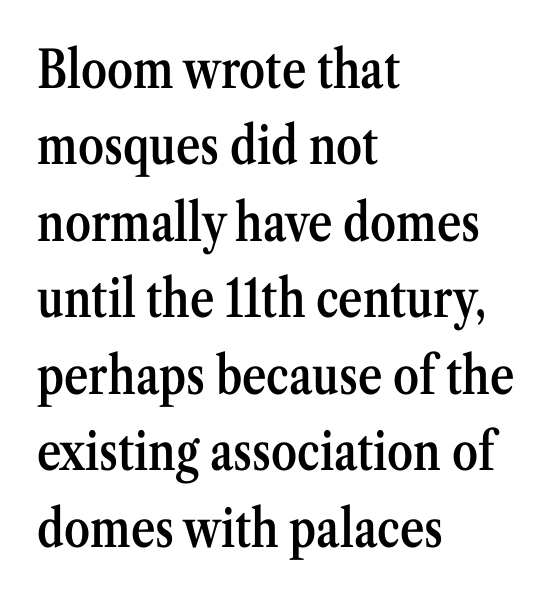
A student would call this left alignment; a typographer would say flush left, rag right. This rendering employs a face with finishing strokes, i.e., a serif. This sample has the flowing, uneven cadence of proportional lettering. The baseline area is clear. Its strokes are somewhat broadened, the hallmark of semibold type. Spacing between characters is what you'd get straight out of the box.
